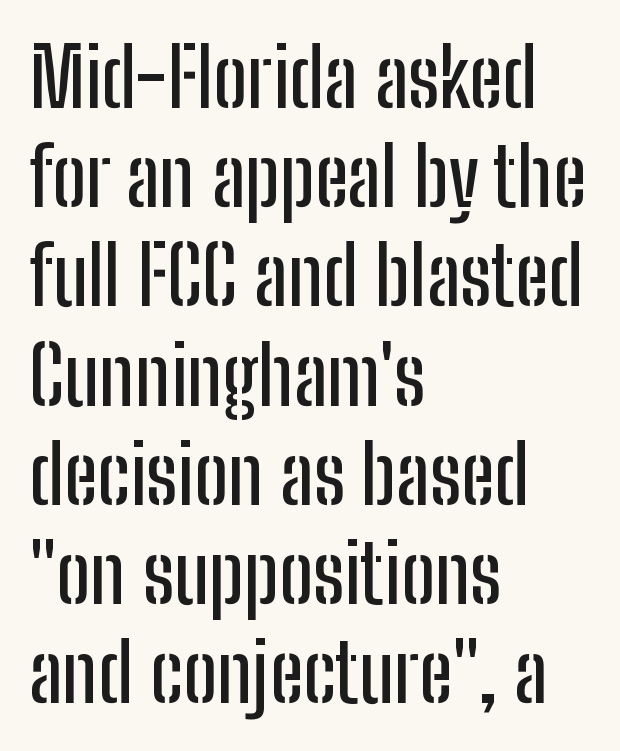
Q: Is the text italic (slanted)? A: No, it is upright.
Q: Is the typeface a serif or a sans-serif typeface? A: Sans-serif.
Q: Is the text underlined? A: No.
Q: How is the paragraph aligned? A: Left-aligned.
Q: Is the spacing between letters normal or unusually wide? A: Normal.
Q: Width (condensed, normal, or wide)? A: Condensed.
Q: Stroke contrast? A: Low.
Q: x-height? A: Medium.
Q: Monospaced? A: No.
